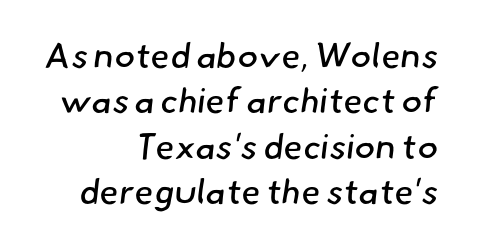
The image shows 35 px regular-weight sans-serif type; set right-aligned, normal line spacing (1.3x), normal letter spacing, not underlined; low stroke contrast and a small x-height.
